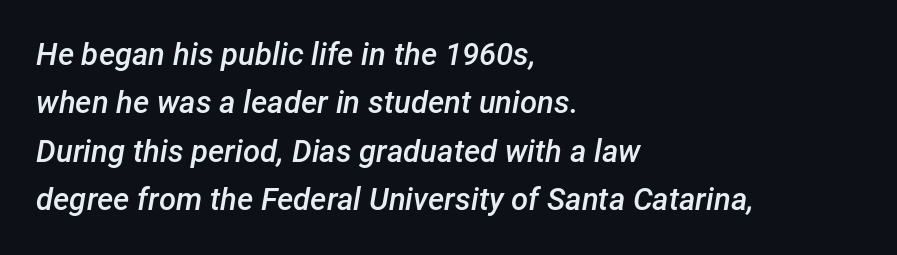
Q: Is the text bold? A: Semi-bold.
Q: Is the text italic (slanted)? A: Yes, it leans right by about 12 degrees.
Q: Is the text underlined? A: No.
Q: How is the paragraph aligned? A: Left-aligned.
Q: Is the spacing between letters normal or unusually wide? A: Normal.
Q: Is the spacing between lines tight, normal or loose? A: Normal.
Q: Width (condensed, normal, or wide)? A: Normal.
Q: Stroke contrast? A: Low.
Q: x-height? A: Medium.
Q: Monospaced? A: No.
